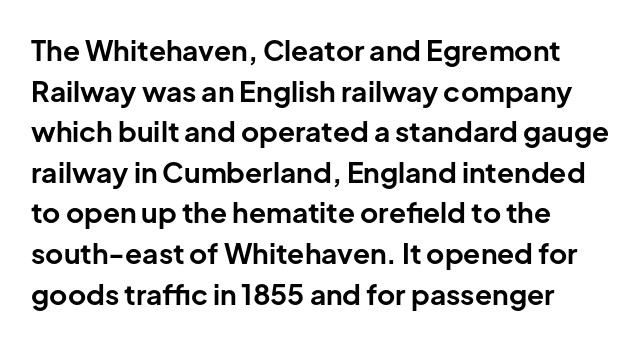
These lines are composed in type without serifs. Between one letter and the next there's only the usual sliver of space. A typesetter would call this proportional, since set widths differ per character. Regular leading. The strip under each line holds only bare page.
